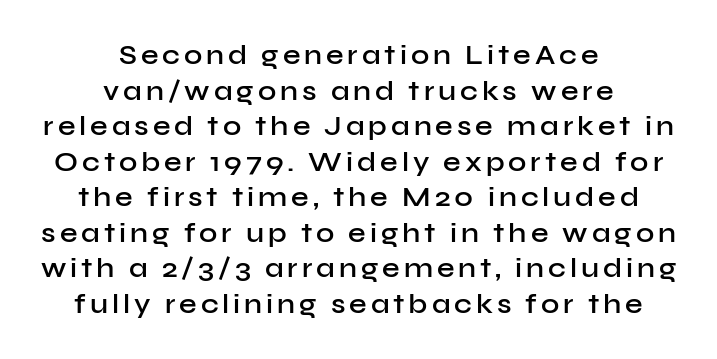
{"serif": "no", "italic": "no", "bold": "semi", "weight": "semibold", "width": "normal", "stroke_contrast": "low", "x_height": "medium", "monospaced": "no", "underline": "no", "align": "center", "line_spacing": "normal", "line_spacing_ratio": 1.27, "glyph_px": 28}
